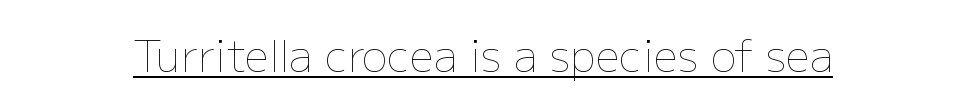
The image shows 43 px thin type, upright; set normal letter spacing, underlined; low stroke contrast and a medium x-height.
